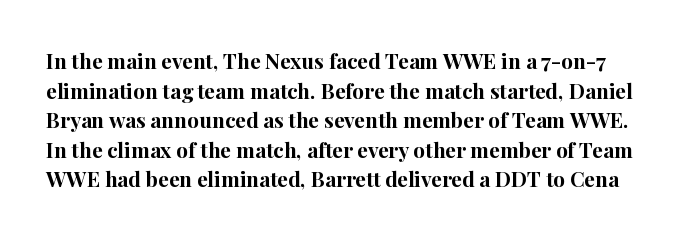
Its strokes are broad and dark, the hallmark of bold type. Only glyphs here, with clear space below each row. Students, observe: this is what conventionally led text looks like. Posture: upright roman.
